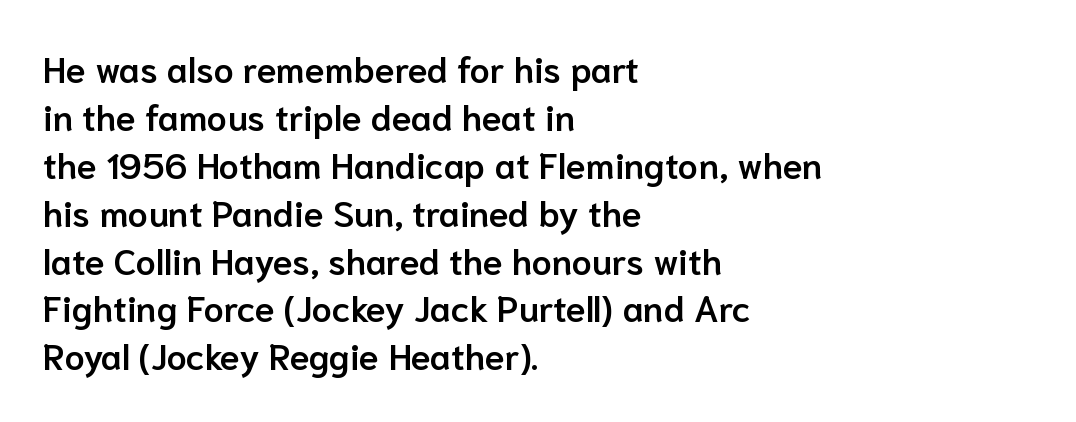
{"serif": "no", "italic": "no", "bold": "semi", "weight": "semibold", "width": "normal", "stroke_contrast": "low", "x_height": "medium", "monospaced": "no", "underline": "no", "align": "left", "line_spacing": "normal", "line_spacing_ratio": 1.33, "letter_spacing": "normal", "letter_spacing_em": 0.0, "glyph_px": 36}
